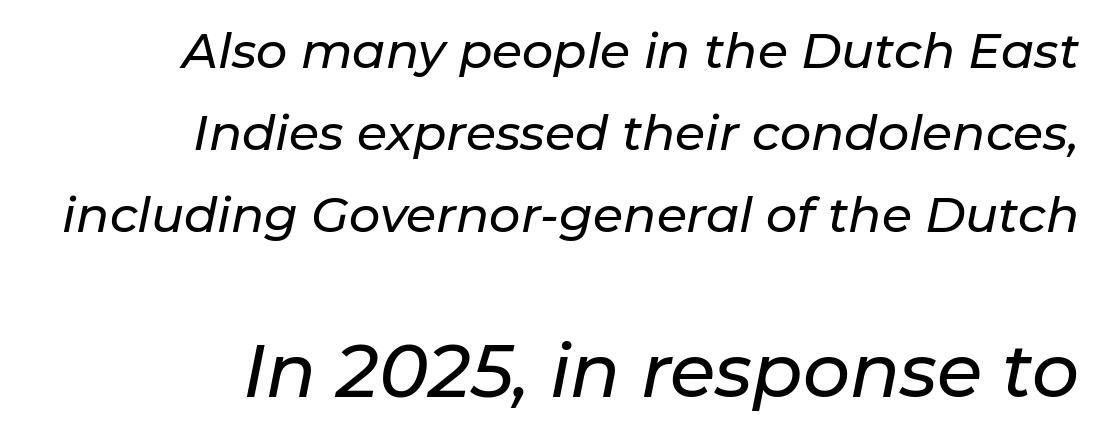
The image shows 74 px text type, italic (leaning right); set right-aligned, normal line spacing (1.67x), normal letter spacing, not underlined; the second (bottom) block is 1.51x larger; low stroke contrast and a medium x-height.
